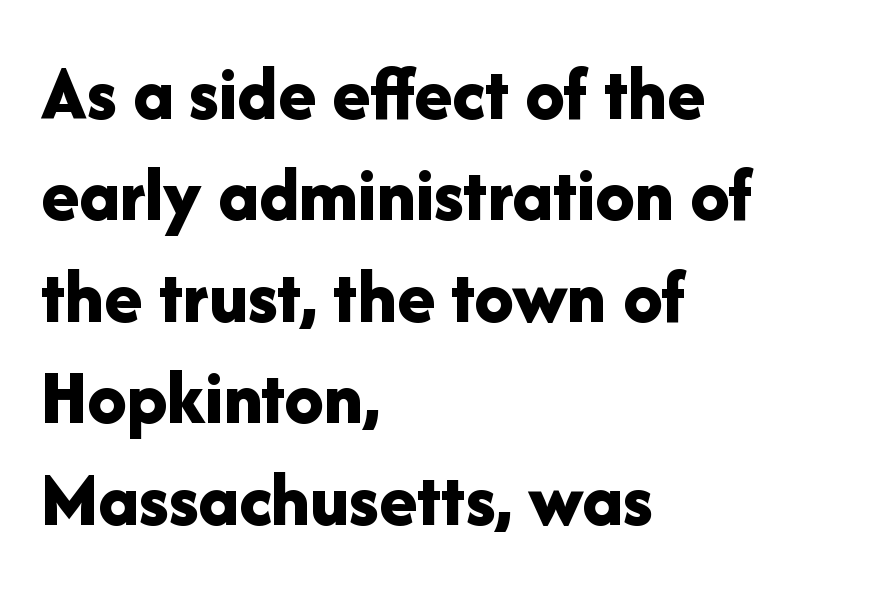
Plenty of ink on the page — the face is bold. There is no visible air inserted between adjacent glyphs. You could not count columns in this text — the font is proportionally spaced. This sample is left-justified, so line endings fall wherever the words run out. Regarding leading, the lines here are spaced in the standard way. Check where the strokes stop: nothing finishes them off — pure sans.
